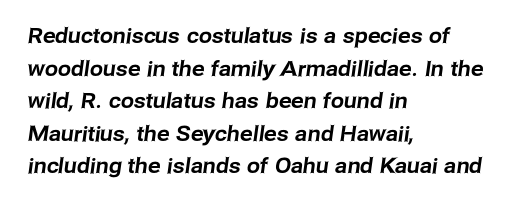
{"underline": "no", "align": "left", "line_spacing": "normal", "line_spacing_ratio": 1.55, "letter_spacing": "normal", "letter_spacing_em": 0.0, "glyph_px": 21}
